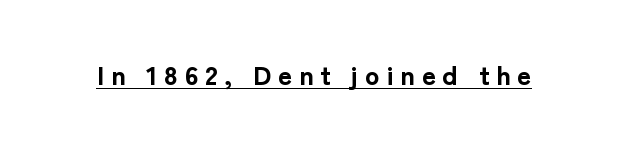
Q: Is the text bold? A: Yes.
Q: Is the text italic (slanted)? A: No, it is upright.
Q: Is the text underlined? A: Yes.
Q: Is the spacing between letters normal or unusually wide? A: Unusually wide.
